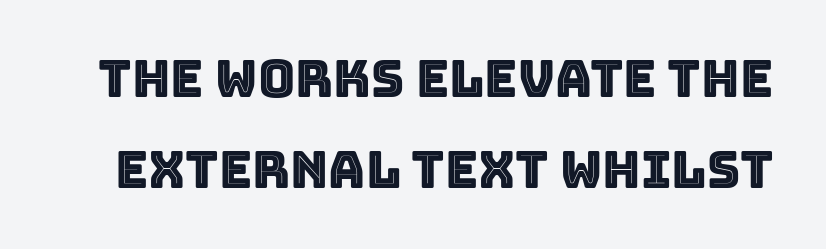
The image shows 51 px text type, upright; set line spacing 1.78x, normal letter spacing, not underlined; a large x-height.
